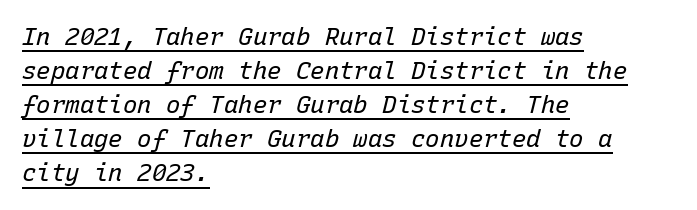
Q: Is the text bold? A: No.
Q: Is the text italic (slanted)? A: Yes, it leans right by about 15 degrees.
Q: Is the text underlined? A: Yes.
Q: How is the paragraph aligned? A: Left-aligned.
Q: Is the spacing between letters normal or unusually wide? A: Normal.
Q: Is the spacing between lines tight, normal or loose? A: Normal.
